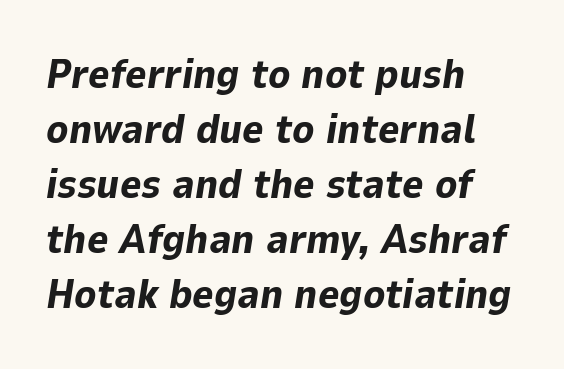
Q: Is the text bold? A: Yes.
Q: Is the text italic (slanted)? A: Yes, it leans right by about 9 degrees.
Q: Is the text underlined? A: No.
Q: How is the paragraph aligned? A: Left-aligned.
Q: Is the spacing between letters normal or unusually wide? A: Normal.
Q: Is the spacing between lines tight, normal or loose? A: Normal.
Q: Width (condensed, normal, or wide)? A: Normal.
Q: Stroke contrast? A: Low.
Q: x-height? A: Medium.
Q: Monospaced? A: No.
